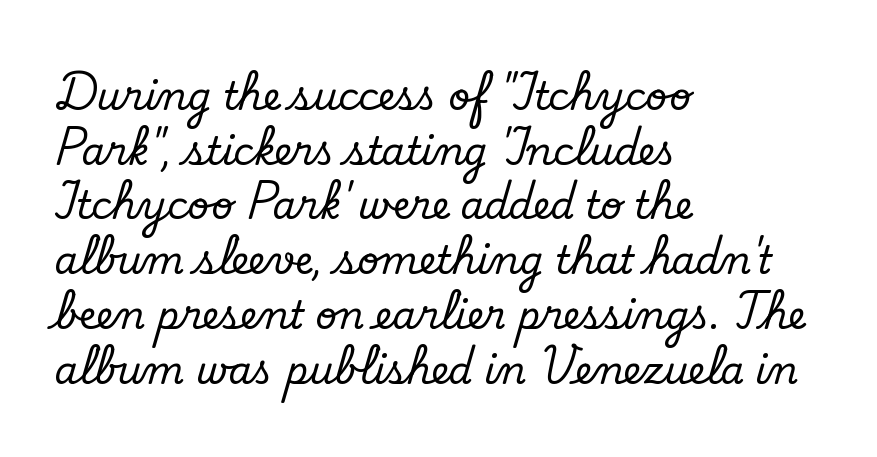
The passage shown stacks its lines at a standard gap. There is no visible air inserted between adjacent glyphs. Here the designer chose a conventional face with non-uniform glyph widths.
